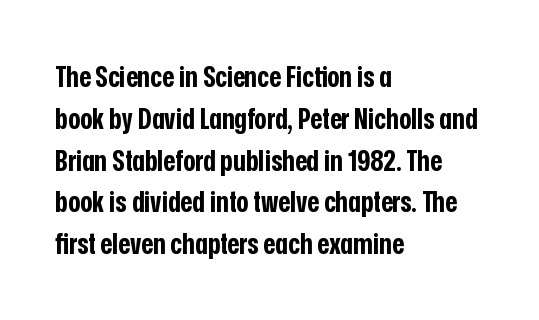
The font's upright variant was chosen for this text. Every letter is thick-stroked: bold, no question. Leading: standard. The line texture is even and compact thanks to regular tracking. These lines are rendered in a variable-pitch font.
